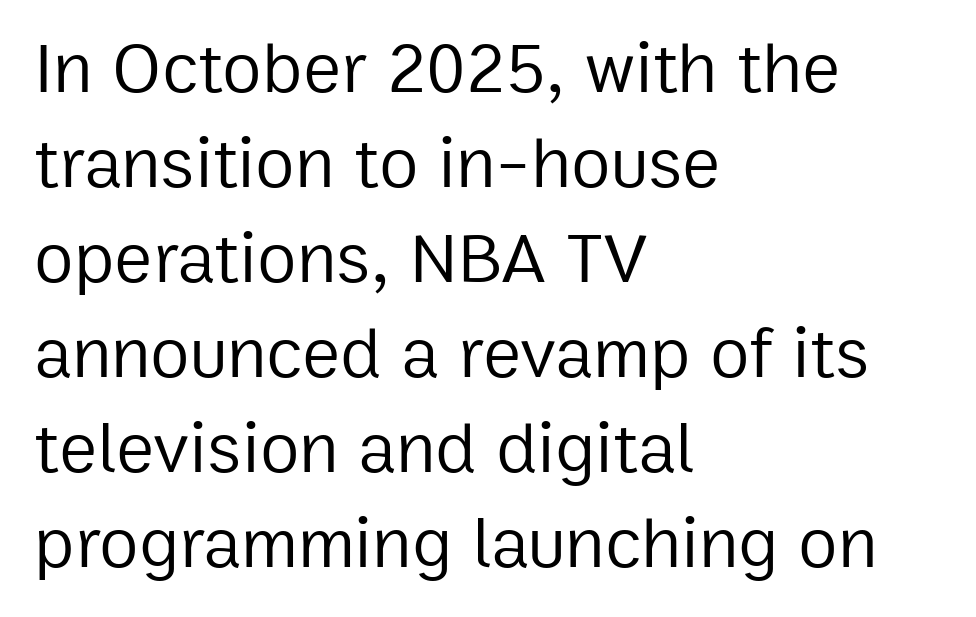
The image shows 72 px regular-weight sans-serif type, upright; set left-aligned, normal line spacing (1.32x), normal letter spacing, not underlined; low stroke contrast and a medium x-height.
